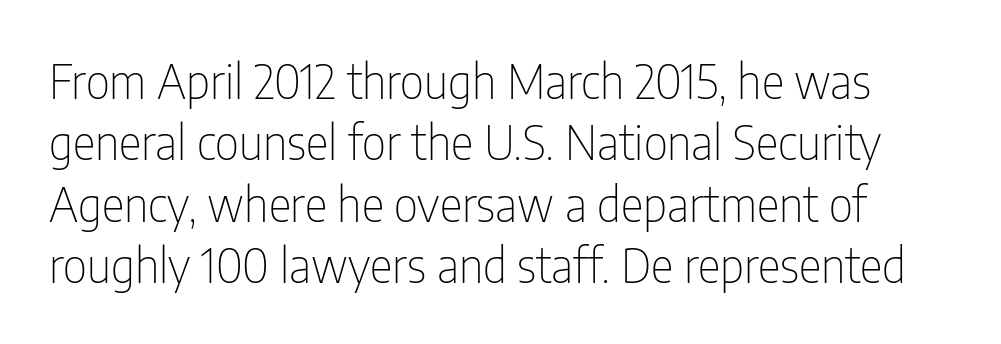
The image shows 48 px thin, condensed sans-serif type, upright; set normal line spacing (1.28x), normal letter spacing, not underlined; low stroke contrast and a medium x-height.
